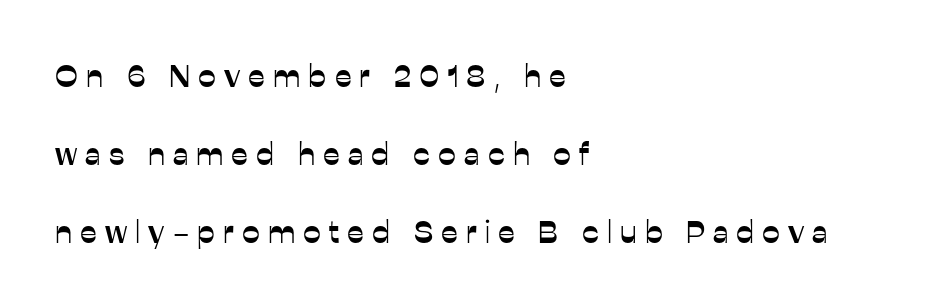
{"serif": "no", "italic": "no", "width": "normal", "stroke_contrast": "low", "x_height": "medium", "monospaced": "no", "underline": "no", "align": "left", "line_spacing": "loose", "line_spacing_ratio": 2.43, "letter_spacing": "wide", "letter_spacing_em": 0.25, "glyph_px": 32}
